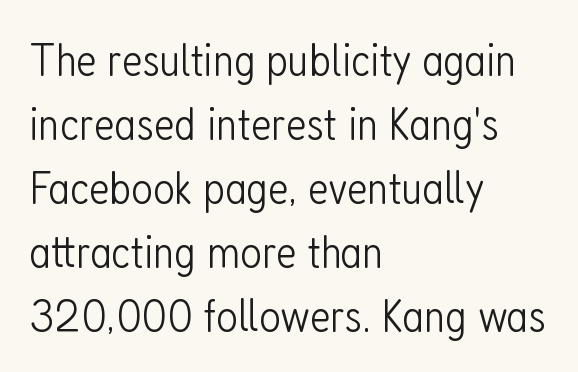
The image shows 47 px light, condensed sans-serif type, upright; set left-aligned, normal line spacing (1.36x), normal letter spacing, not underlined; low stroke contrast and a medium x-height.
